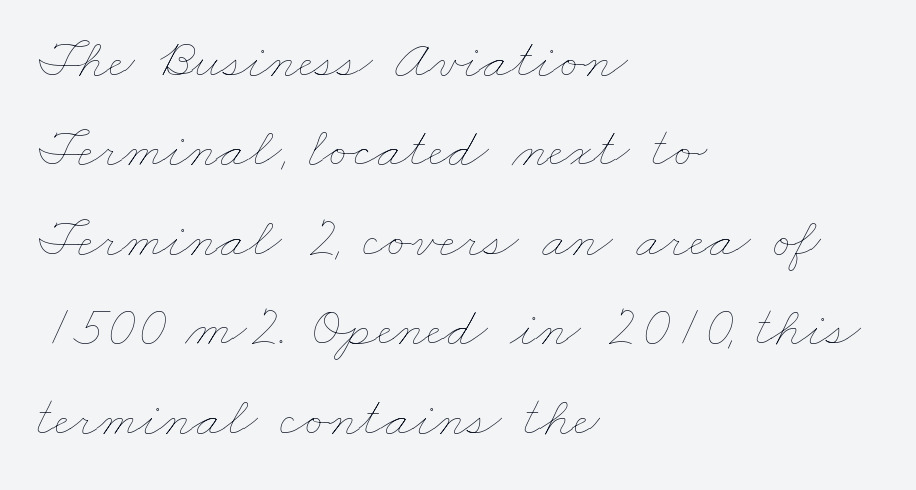
Students, note that the glyphs here touch the page at normal intervals. Has an underline been added? It has not. Notice how descenders clear the ascenders below comfortably — that's standard leading. The rendering uses natural spacing where letterforms have individual widths. The letters look calm and open, with moderate or lighter stems. Each line starts at the same left margin while the right side varies.
